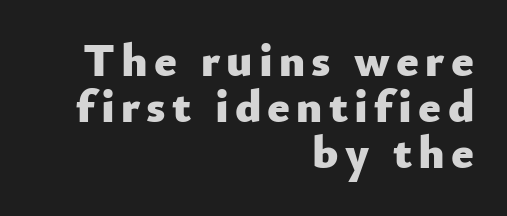
The image shows 47 px heavy sans-serif type, upright; set right-aligned, tight line spacing (0.98x), not underlined; low stroke contrast and a small x-height.
